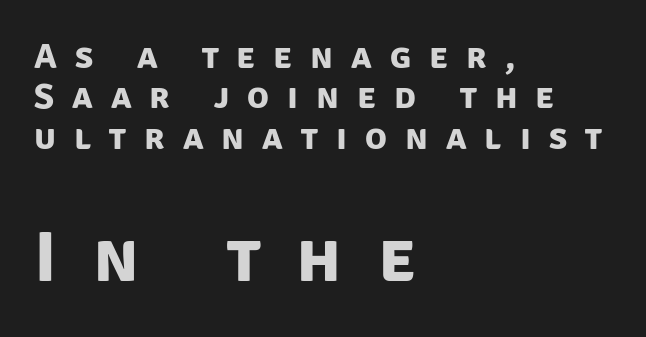
The image shows 72 px bold sans-serif type; set left-aligned, tight line spacing (1.12x), unusually wide letter spacing (+0.5 em), not underlined; the second (bottom) block is 2.0x larger; low stroke contrast and a large x-height.
